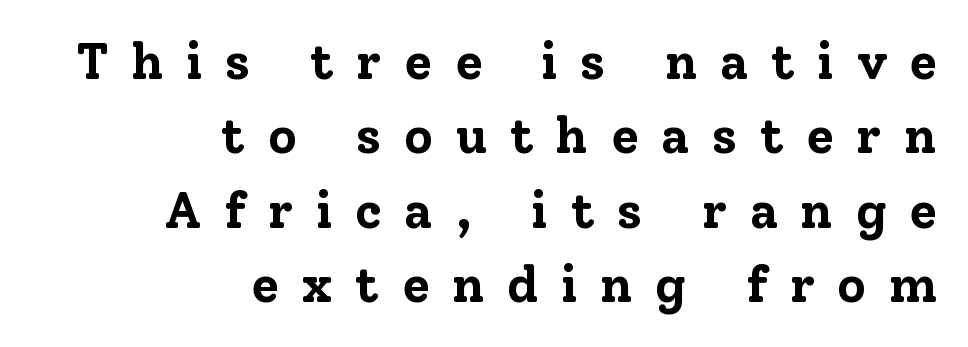
Q: Is the text bold? A: Yes.
Q: Is the text italic (slanted)? A: No, it is upright.
Q: Is the typeface a serif or a sans-serif typeface? A: Serif.
Q: Is the text underlined? A: No.
Q: How is the paragraph aligned? A: Right-aligned.
Q: Is the spacing between letters normal or unusually wide? A: Unusually wide.
Q: Is the spacing between lines tight, normal or loose? A: Normal.
Q: Width (condensed, normal, or wide)? A: Normal.
Q: Stroke contrast? A: Low.
Q: x-height? A: Medium.
Q: Monospaced? A: No.
